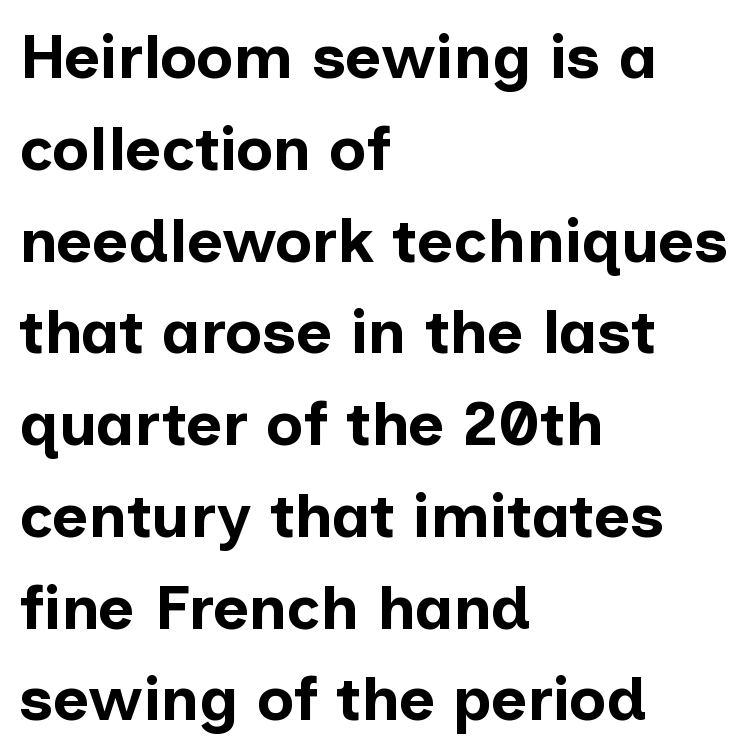
The image shows 62 px bold sans-serif type, upright; set left-aligned, normal line spacing (1.48x), normal letter spacing, not underlined; low stroke contrast and a medium x-height.
